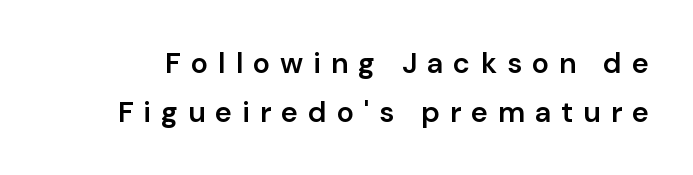
Q: Is the text bold? A: Semi-bold.
Q: Is the text italic (slanted)? A: No, it is upright.
Q: Is the typeface a serif or a sans-serif typeface? A: Sans-serif.
Q: Is the text underlined? A: No.
Q: Is the spacing between letters normal or unusually wide? A: Unusually wide.
Q: Is the spacing between lines tight, normal or loose? A: Normal.
Q: Width (condensed, normal, or wide)? A: Normal.
Q: Stroke contrast? A: Low.
Q: x-height? A: Medium.
Q: Monospaced? A: No.
